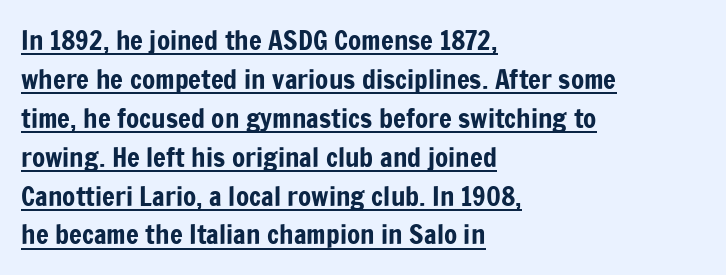
The image shows 27 px text type, upright; set left-aligned, normal line spacing (1.44x), normal letter spacing, underlined.
